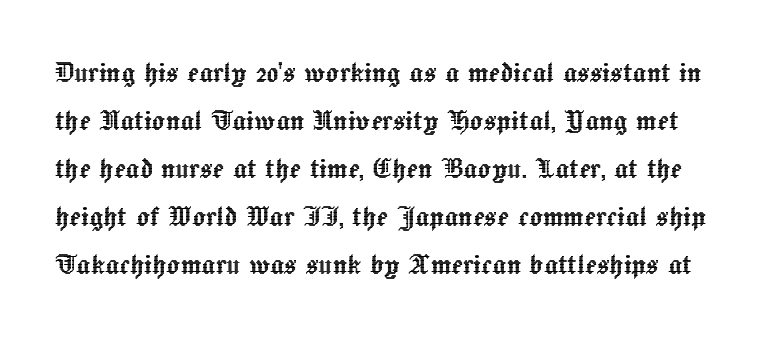
The passage shown stacks its lines at a standard gap. A roman cut, with each character standing at attention. Unmarked baselines from the first word to the last. The line texture is even and compact thanks to regular tracking. Varying glyph widths throughout — classic text-font behaviour.
